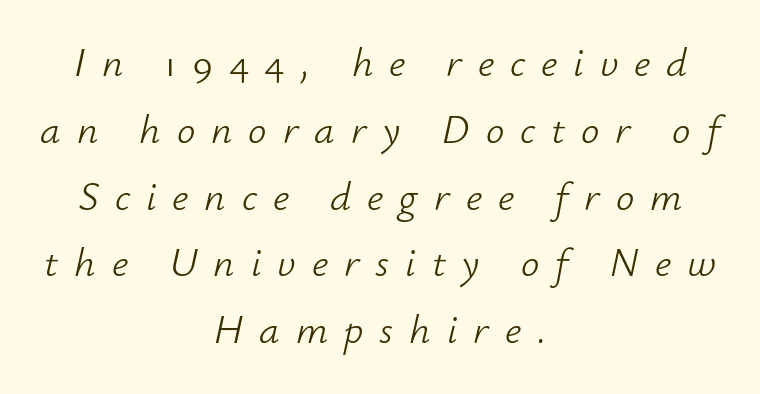
Q: Is the text bold? A: No.
Q: Is the text italic (slanted)? A: Yes, it leans right by about 12 degrees.
Q: Is the text underlined? A: No.
Q: How is the paragraph aligned? A: Centered.
Q: Is the spacing between letters normal or unusually wide? A: Unusually wide.
Q: Is the spacing between lines tight, normal or loose? A: Normal.
Q: Width (condensed, normal, or wide)? A: Normal.
Q: Stroke contrast? A: Low.
Q: x-height? A: Small.
Q: Monospaced? A: No.
